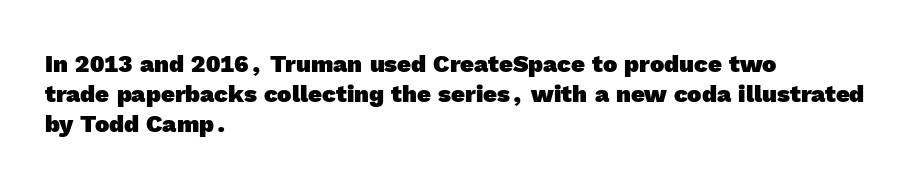
Q: Is the text bold? A: Yes.
Q: Is the text underlined? A: No.
Q: How is the paragraph aligned? A: Left-aligned.
Q: Is the spacing between letters normal or unusually wide? A: Normal.
